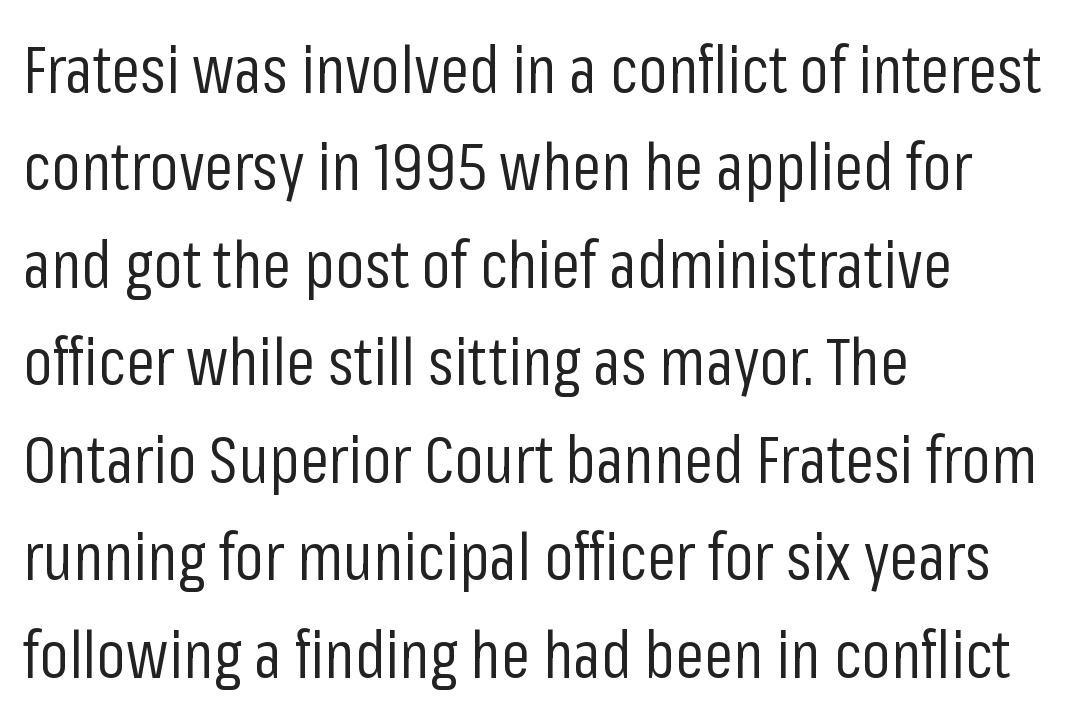
The image shows 65 px regular-weight, condensed sans-serif type, upright; set left-aligned, normal line spacing (1.5x), normal letter spacing, not underlined; low stroke contrast and a medium x-height.
